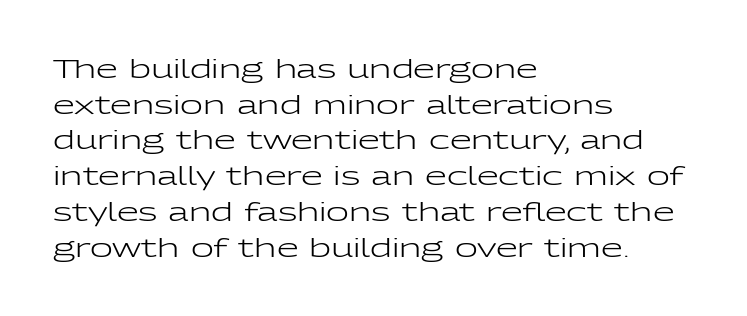
No word sits above an underline. These lines stack with their left ends in a neat column. The line-height multiplier appears to be the usual default. Ordinary non-slanted type is in use. Students, note that the glyphs here touch the page at normal intervals.
